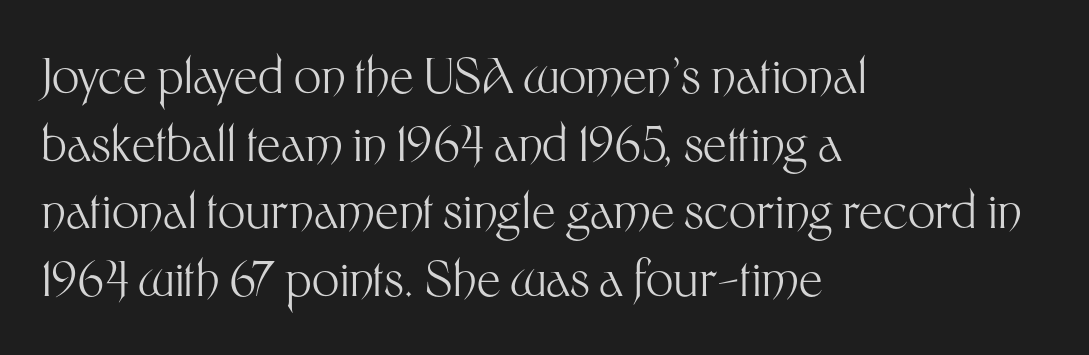
Q: Is the text bold? A: No.
Q: Is the text italic (slanted)? A: No, it is upright.
Q: Is the typeface a serif or a sans-serif typeface? A: Sans-serif.
Q: Is the text underlined? A: No.
Q: How is the paragraph aligned? A: Left-aligned.
Q: Is the spacing between letters normal or unusually wide? A: Normal.
Q: Is the spacing between lines tight, normal or loose? A: Normal.
Q: Width (condensed, normal, or wide)? A: Normal.
Q: Stroke contrast? A: Medium.
Q: x-height? A: Medium.
Q: Monospaced? A: No.
